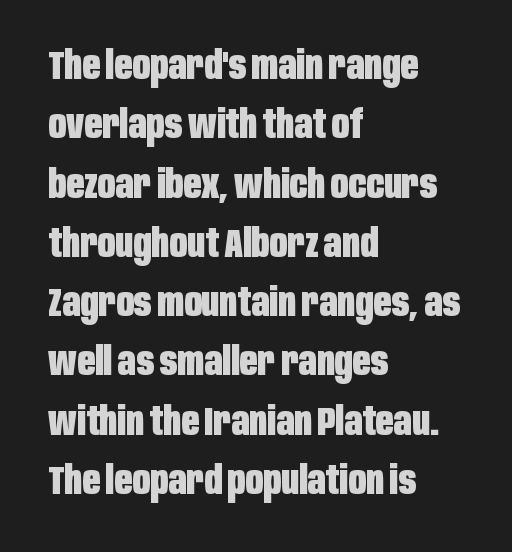
{"serif": "no", "italic": "no", "bold": "yes", "weight": "heavy", "width": "condensed", "stroke_contrast": "low", "x_height": "large", "monospaced": "no", "underline": "no", "align": "left", "line_spacing": "normal", "line_spacing_ratio": 1.52, "letter_spacing": "normal", "letter_spacing_em": 0.0, "glyph_px": 39}
